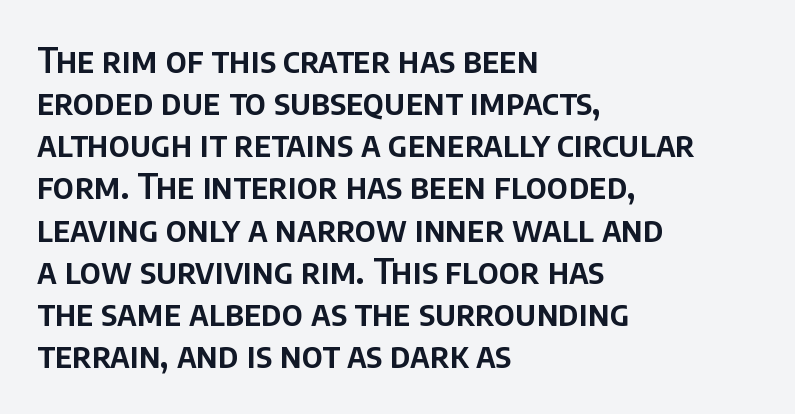
{"serif": "no", "italic": "no", "width": "normal", "stroke_contrast": "low", "x_height": "large", "monospaced": "no", "underline": "no", "align": "left", "line_spacing_ratio": 1.24, "letter_spacing": "normal", "letter_spacing_em": 0.0, "glyph_px": 34}
